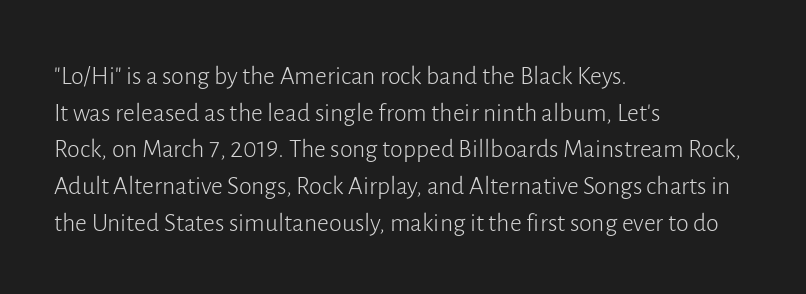
In CSS terms this would be text-align: left. The words here are not underlined. The font is comparable to plain body text, perhaps lighter. Every character sits straight up, as roman type does. The vertical gap from one line to the next is medium. Compared with typical body copy, the letter spacing here is the same.
